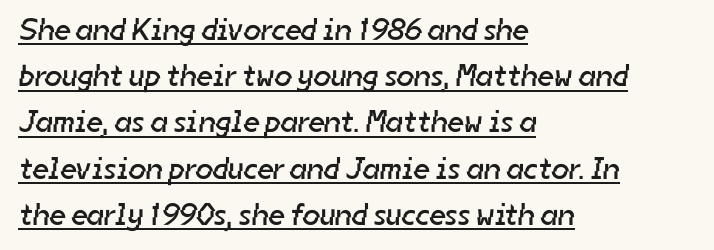
The image shows 31 px regular-weight sans-serif type; set left-aligned, normal line spacing (1.49x), normal letter spacing, underlined; low stroke contrast and a medium x-height.
